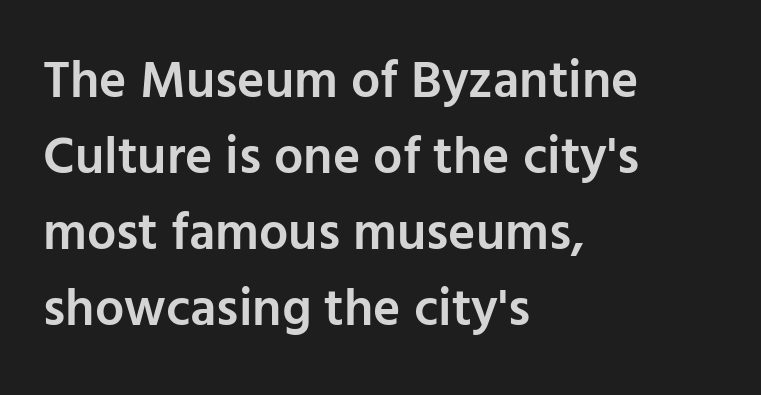
The image shows 52 px semibold sans-serif type, upright; set left-aligned, normal line spacing (1.46x), normal letter spacing, not underlined; low stroke contrast and a medium x-height.
